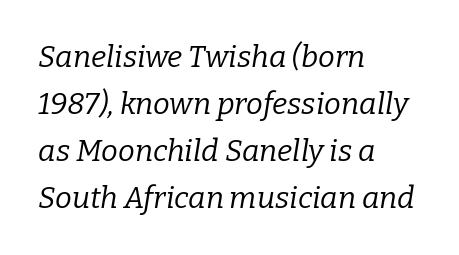
Think of a printed novel: that variable character pitch is what you see here. Counters stay open thanks to moderate or lighter strokes. Decoration check: the copy has no underline. This rendering uses left alignment, leaving the right contour irregular. Honestly, the row spacing looks completely unremarkable. The font family rendered here belongs to the serif group.
